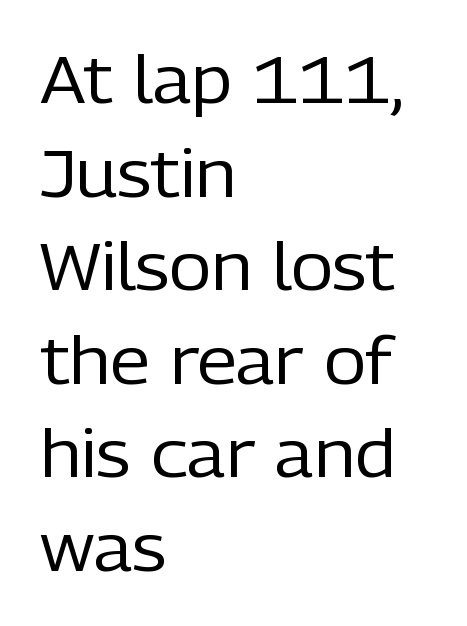
{"serif": "no", "italic": "no", "bold": "no", "weight": "regular", "width": "normal", "stroke_contrast": "low", "x_height": "medium", "monospaced": "no", "underline": "no", "align": "left", "line_spacing": "normal", "line_spacing_ratio": 1.44, "letter_spacing": "normal", "letter_spacing_em": 0.0, "glyph_px": 65}
